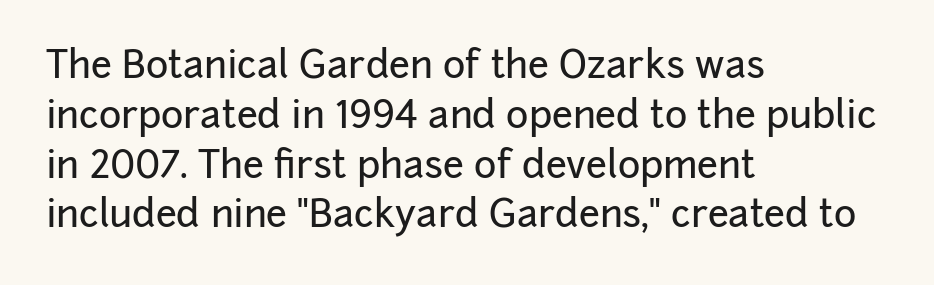
The image shows 38 px sans-serif type, upright; set left-aligned, normal line spacing (1.31x), normal letter spacing, not underlined; low stroke contrast and a medium x-height.
